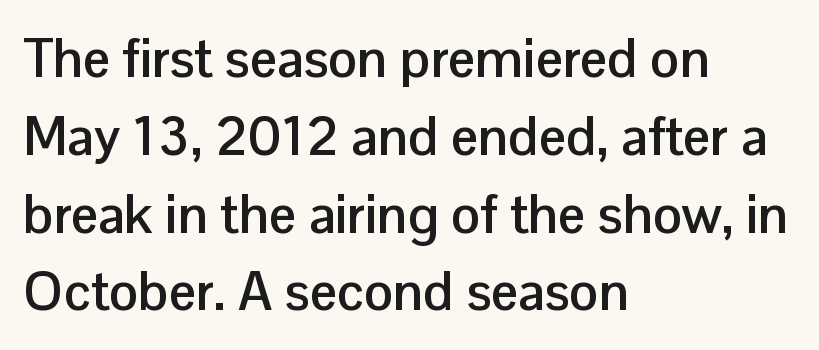
Q: Is the text bold? A: Yes.
Q: Is the text italic (slanted)? A: No, it is upright.
Q: Is the typeface a serif or a sans-serif typeface? A: Sans-serif.
Q: Is the text underlined? A: No.
Q: How is the paragraph aligned? A: Left-aligned.
Q: Is the spacing between letters normal or unusually wide? A: Normal.
Q: Is the spacing between lines tight, normal or loose? A: Normal.
Q: Width (condensed, normal, or wide)? A: Normal.
Q: Stroke contrast? A: Low.
Q: x-height? A: Medium.
Q: Monospaced? A: No.
